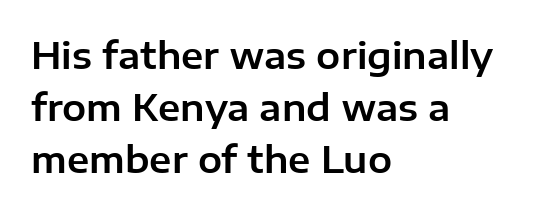
The image shows 36 px sans-serif type, upright; set left-aligned, normal line spacing (1.44x), normal letter spacing, not underlined; low stroke contrast and a medium x-height.
